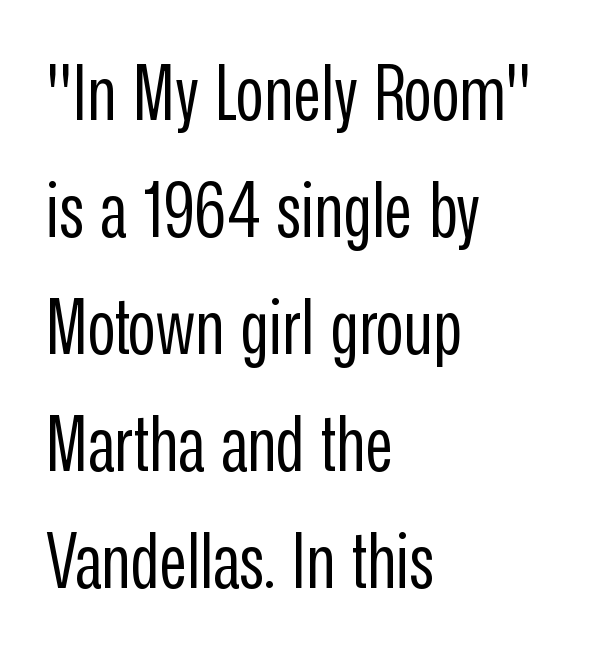
Q: Is the text bold? A: No.
Q: Is the text italic (slanted)? A: No, it is upright.
Q: Is the typeface a serif or a sans-serif typeface? A: Sans-serif.
Q: Is the text underlined? A: No.
Q: How is the paragraph aligned? A: Left-aligned.
Q: Is the spacing between letters normal or unusually wide? A: Normal.
Q: Is the spacing between lines tight, normal or loose? A: Normal.
Q: Width (condensed, normal, or wide)? A: Condensed.
Q: Stroke contrast? A: Low.
Q: x-height? A: Medium.
Q: Monospaced? A: No.
